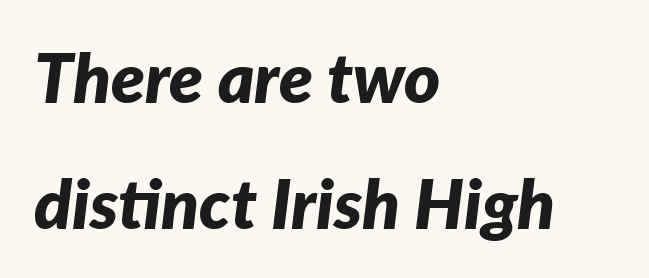
The image shows 69 px bold type, italic (leaning right); set left-aligned, line spacing 1.82x, normal letter spacing, not underlined; low stroke contrast and a medium x-height.
